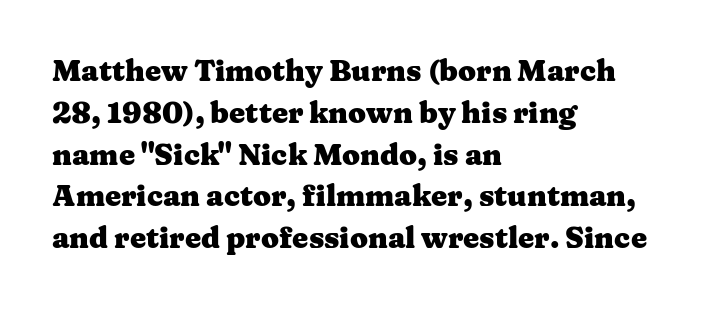
Quick note: not italic, upright. Letter spacing: default. Is the type bold? Yes — the strokes are clearly thick and heavy. These lines are set flush left with a ragged right edge. Looks like regular typesetting: each glyph gets only the width it needs. The leading is moderate, giving the passage an even texture.
